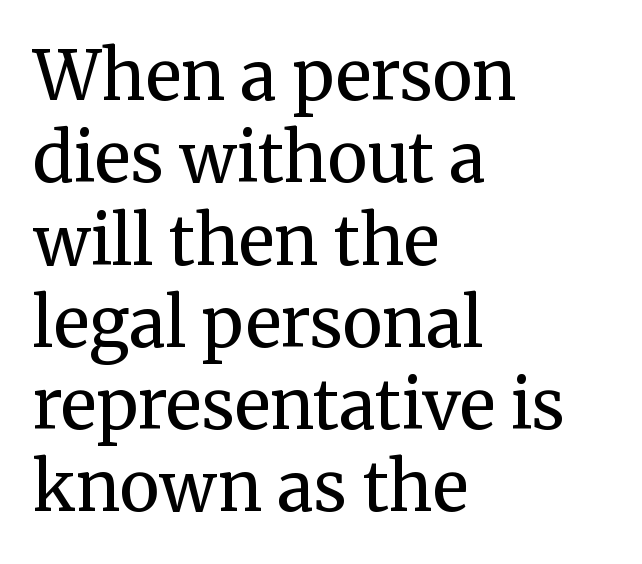
Rule under the text: the space is simply empty. The typeface has the unassuming heft of standard copy or less. Each letter keeps its own natural width here, so spacing adapts to shape. The font family rendered here belongs to the serif group.
